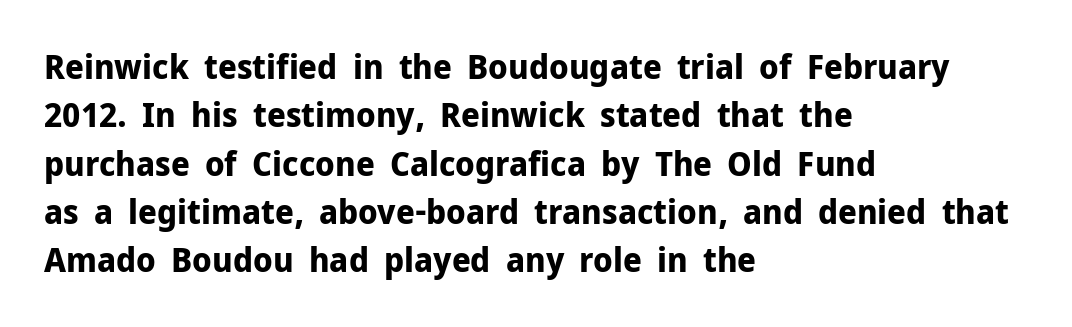
The image shows 34 px bold sans-serif type, upright; set left-aligned, normal line spacing (1.42x), normal letter spacing, not underlined; low stroke contrast and a medium x-height.
